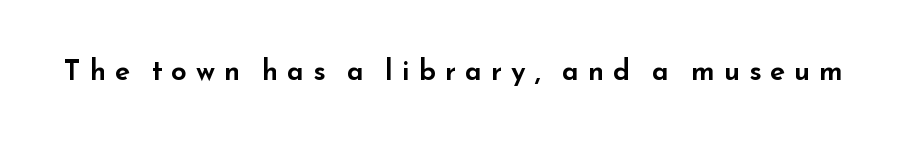
The image shows 28 px wide sans-serif type, upright; set unusually wide letter spacing (+0.32 em), not underlined; low stroke contrast and a small x-height.
